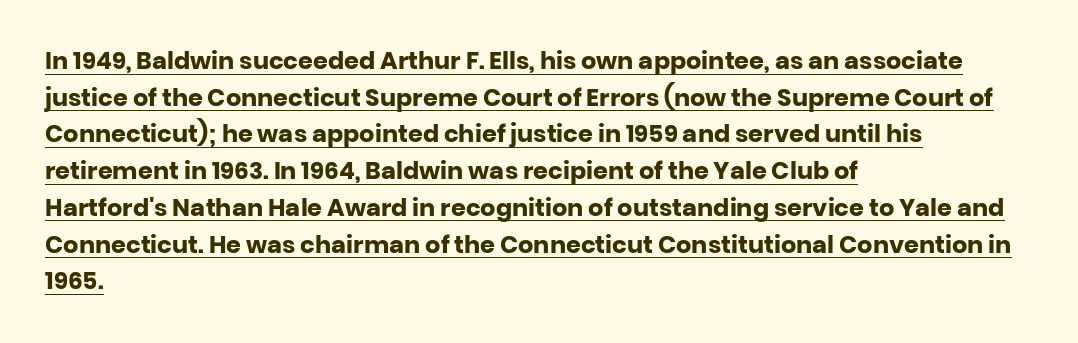
{"italic": "no", "bold": "yes", "underline": "yes", "align": "left", "line_spacing": "normal", "line_spacing_ratio": 1.53, "letter_spacing": "normal", "letter_spacing_em": 0.0, "glyph_px": 24}
